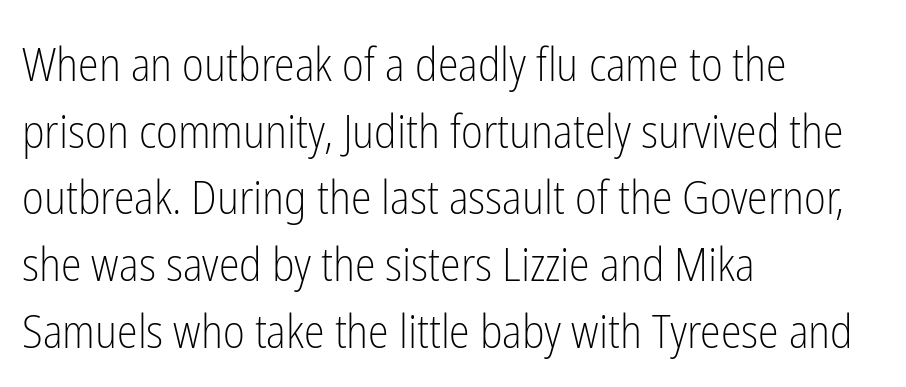
Q: Is the text bold? A: No.
Q: Is the text italic (slanted)? A: No, it is upright.
Q: Is the typeface a serif or a sans-serif typeface? A: Sans-serif.
Q: Is the text underlined? A: No.
Q: How is the paragraph aligned? A: Left-aligned.
Q: Is the spacing between letters normal or unusually wide? A: Normal.
Q: Is the spacing between lines tight, normal or loose? A: Normal.
Q: Width (condensed, normal, or wide)? A: Condensed.
Q: Stroke contrast? A: Low.
Q: x-height? A: Medium.
Q: Monospaced? A: No.
